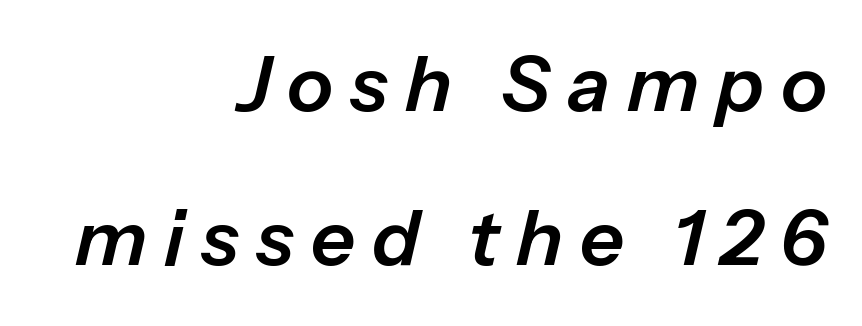
Q: Is the text italic (slanted)? A: Yes, it leans right by about 13 degrees.
Q: Is the text underlined? A: No.
Q: How is the paragraph aligned? A: Right-aligned.
Q: Is the spacing between letters normal or unusually wide? A: Unusually wide.
Q: Is the spacing between lines tight, normal or loose? A: Loose.
Q: Width (condensed, normal, or wide)? A: Normal.
Q: Stroke contrast? A: Low.
Q: x-height? A: Medium.
Q: Monospaced? A: No.
